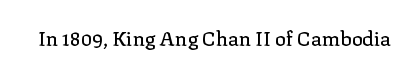
The image shows 20 px text type, upright; set normal letter spacing, not underlined.
